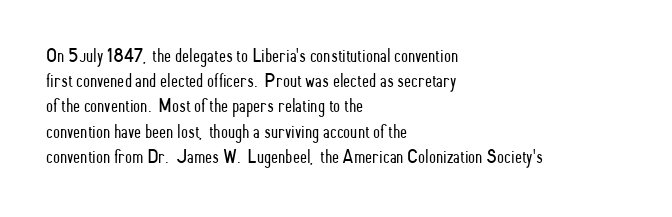
Q: Is the text bold? A: No.
Q: Is the text italic (slanted)? A: No, it is upright.
Q: Is the text underlined? A: No.
Q: How is the paragraph aligned? A: Left-aligned.
Q: Is the spacing between letters normal or unusually wide? A: Normal.
Q: Is the spacing between lines tight, normal or loose? A: Normal.
